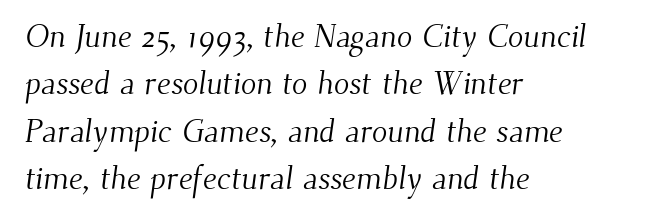
Q: Is the text bold? A: No.
Q: Is the typeface a serif or a sans-serif typeface? A: Serif.
Q: Is the text underlined? A: No.
Q: How is the paragraph aligned? A: Left-aligned.
Q: Is the spacing between letters normal or unusually wide? A: Normal.
Q: Is the spacing between lines tight, normal or loose? A: Normal.
Q: Width (condensed, normal, or wide)? A: Normal.
Q: Stroke contrast? A: Medium.
Q: x-height? A: Small.
Q: Monospaced? A: No.
